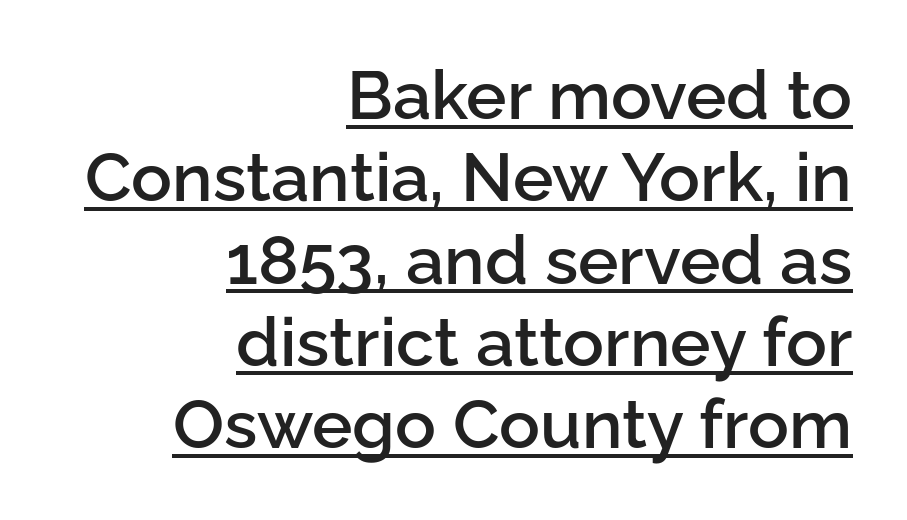
The image shows 68 px semibold sans-serif type, upright; set right-aligned, line spacing 1.21x, normal letter spacing, underlined; low stroke contrast and a medium x-height.
